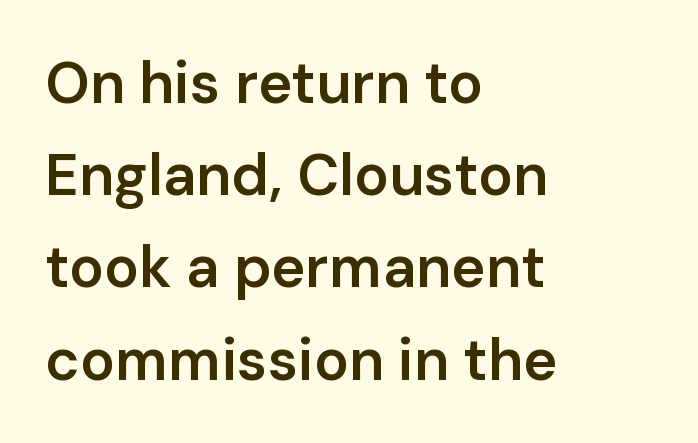
Q: Is the text bold? A: Semi-bold.
Q: Is the text italic (slanted)? A: No, it is upright.
Q: Is the typeface a serif or a sans-serif typeface? A: Sans-serif.
Q: Is the text underlined? A: No.
Q: How is the paragraph aligned? A: Left-aligned.
Q: Is the spacing between letters normal or unusually wide? A: Normal.
Q: Is the spacing between lines tight, normal or loose? A: Normal.
Q: Width (condensed, normal, or wide)? A: Normal.
Q: Stroke contrast? A: Low.
Q: x-height? A: Medium.
Q: Monospaced? A: No.
